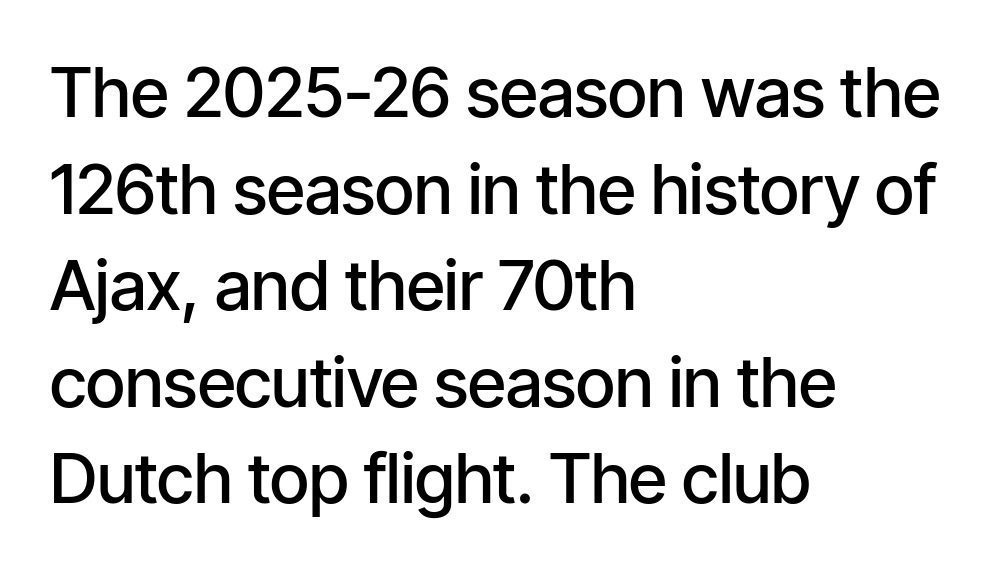
A bare baseline throughout the passage. What kind of face is this? One without serifs — a sans. A fair bit of extra ink — the face is semibold, not bold. Regarding leading, the lines here are spaced in the standard way. Is this a fixed-width face? No — the glyphs have proportional, varying widths.
